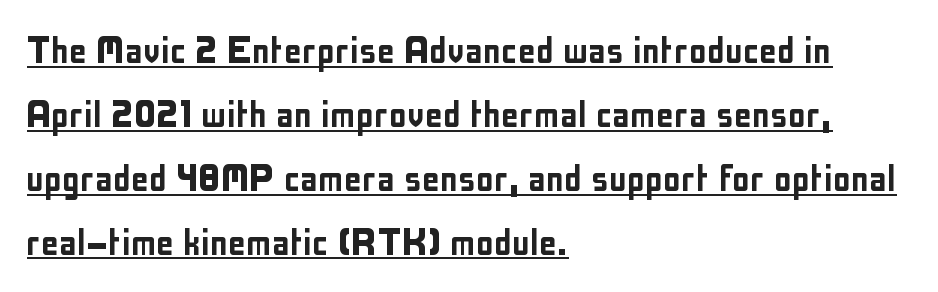
The image shows 45 px condensed sans-serif type, upright; set left-aligned, normal line spacing (1.42x), normal letter spacing, underlined; low stroke contrast and a medium x-height.
